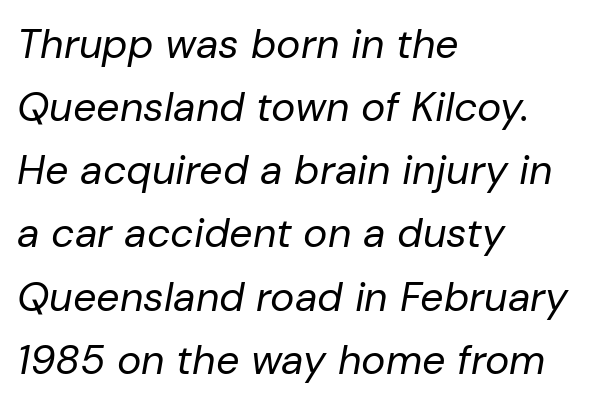
These lines sit exactly where default settings would place them. Compared with a centered layout, this one pins lines to the left instead. Is the stroke heavy? The answer is a plain regular-or-lighter. Each row of text sits above clean, open space. Here the glyphs are tracked normally, forming tight word shapes.
